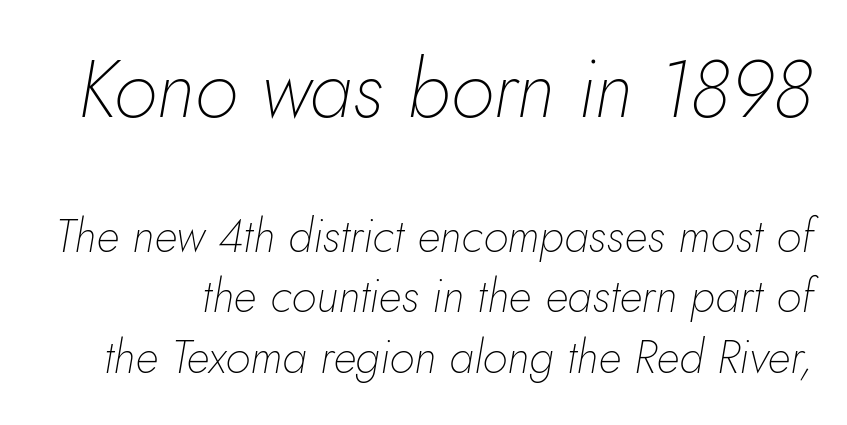
Q: Is the text bold? A: No.
Q: Is the text italic (slanted)? A: Yes, it leans right by about 10 degrees.
Q: Is the text underlined? A: No.
Q: Is the spacing between letters normal or unusually wide? A: Normal.
Q: Is the spacing between lines tight, normal or loose? A: Normal.
Q: Which block of text is set in a larger size, the first (top) or the second (bottom)? A: The first (top) one.
Q: Width (condensed, normal, or wide)? A: Normal.
Q: Stroke contrast? A: Low.
Q: x-height? A: Small.
Q: Monospaced? A: No.
